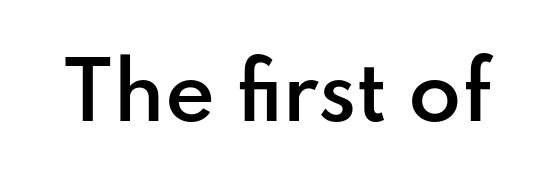
{"serif": "no", "italic": "no", "bold": "semi", "weight": "semibold", "width": "normal", "stroke_contrast": "low", "x_height": "small", "monospaced": "no", "underline": "no", "letter_spacing": "normal", "letter_spacing_em": 0.0, "glyph_px": 77}
